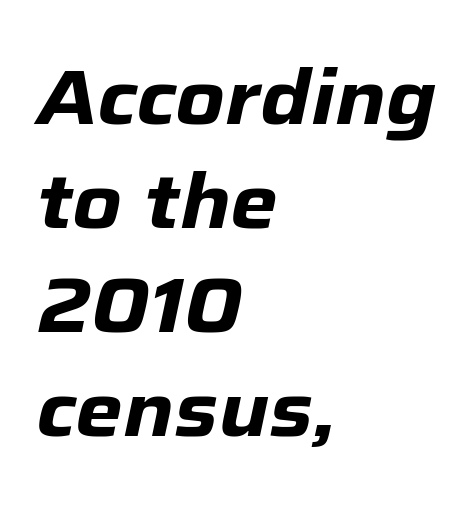
Q: Is the text bold? A: Yes.
Q: Is the text italic (slanted)? A: Yes, it leans right by about 12 degrees.
Q: Is the text underlined? A: No.
Q: How is the paragraph aligned? A: Left-aligned.
Q: Is the spacing between letters normal or unusually wide? A: Normal.
Q: Is the spacing between lines tight, normal or loose? A: Normal.
Q: Width (condensed, normal, or wide)? A: Normal.
Q: Stroke contrast? A: Low.
Q: x-height? A: Medium.
Q: Monospaced? A: No.
